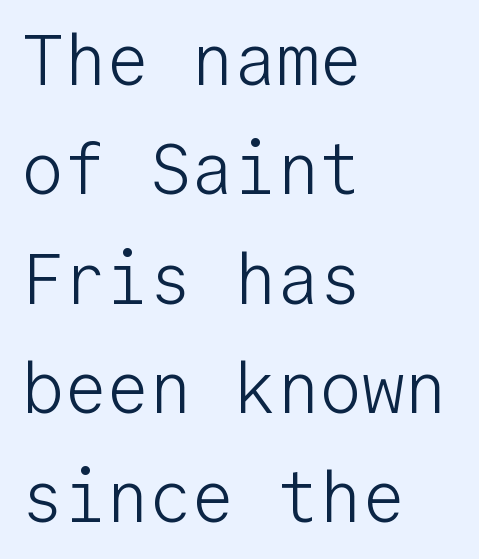
{"serif": "no", "italic": "no", "bold": "no", "weight": "light", "width": "normal", "stroke_contrast": "low", "x_height": "medium", "monospaced": "yes", "underline": "no", "align": "left", "line_spacing": "normal", "line_spacing_ratio": 1.54, "letter_spacing": "normal", "letter_spacing_em": 0.0, "glyph_px": 71}
